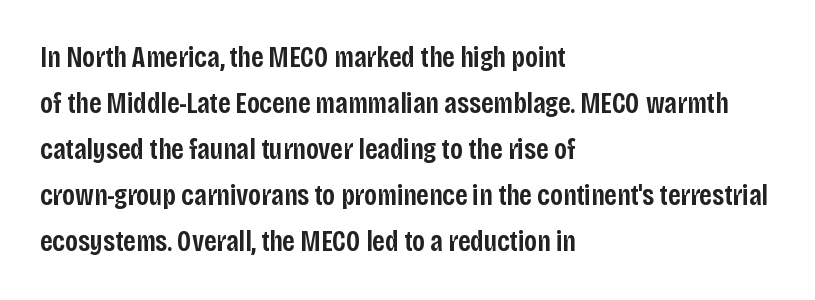
{"serif": "no", "italic": "no", "bold": "semi", "weight": "semibold", "width": "condensed", "stroke_contrast": "low", "x_height": "large", "monospaced": "no", "underline": "no", "align": "left", "line_spacing": "normal", "line_spacing_ratio": 1.59, "letter_spacing": "normal", "letter_spacing_em": 0.0, "glyph_px": 29}
